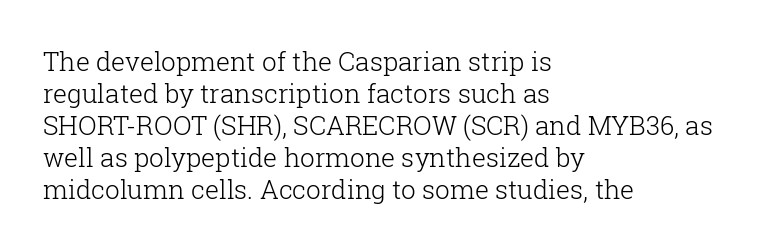
The passage shown is not underscored anywhere. Words appear dense and cohesive because spacing is normal. Alignment: flush left. Unlike italic type, these characters show no tilt at all.
